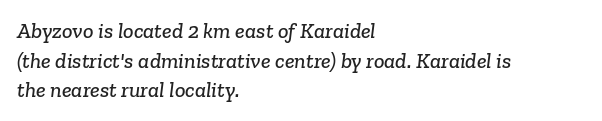
{"underline": "no", "align": "left", "line_spacing": "normal", "line_spacing_ratio": 1.35, "letter_spacing": "normal", "letter_spacing_em": 0.0, "glyph_px": 22}
